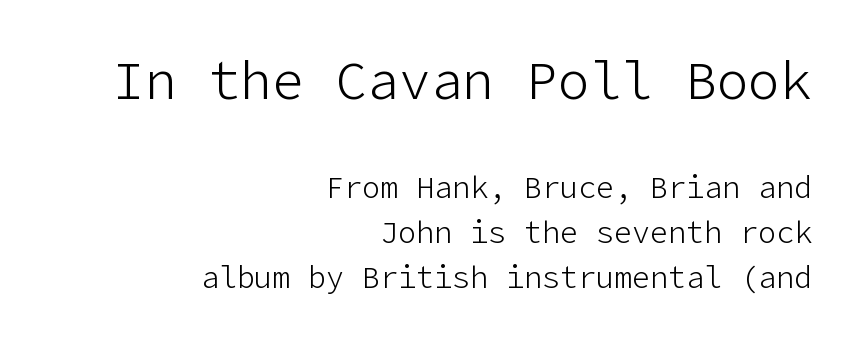
The image shows 53 px light sans-serif type, upright; set right-aligned, normal line spacing (1.5x), normal letter spacing, not underlined; the first (top) block is 1.77x larger; low stroke contrast and a medium x-height.
